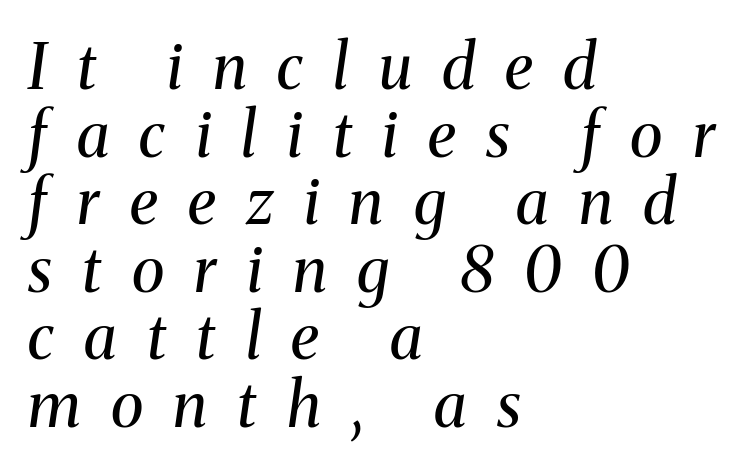
Decoration check: the copy has no underline. The text carries the slant typical of an italic or oblique font. The passage shown has open, widely tracked lettering throughout. Note: serifs present on the glyphs. This rendering uses left alignment, leaving the right contour irregular. Here the designer chose a conventional face with non-uniform glyph widths.
